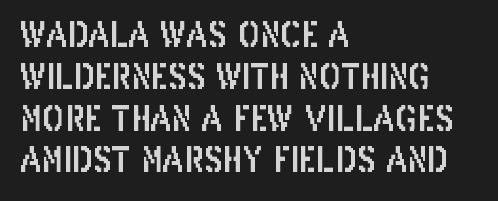
The image shows 34 px condensed sans-serif type, upright; set left-aligned, line spacing 1.23x, normal letter spacing, not underlined; low stroke contrast and a large x-height.
